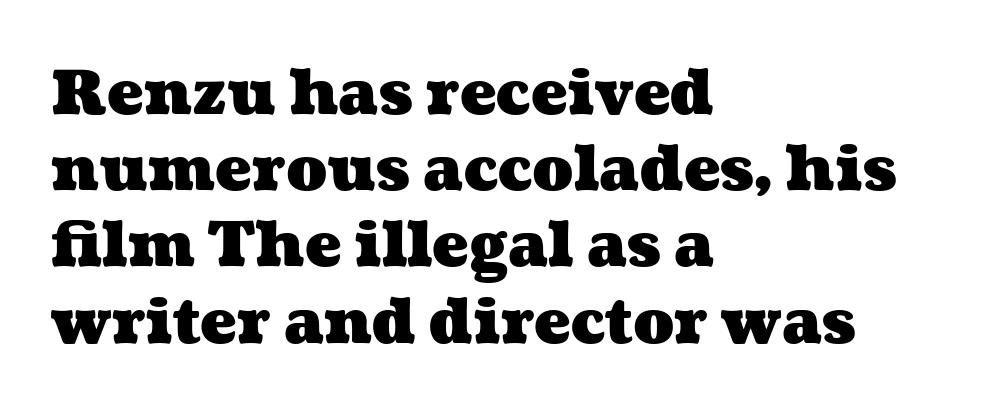
Q: Is the text bold? A: Yes.
Q: Is the text underlined? A: No.
Q: How is the paragraph aligned? A: Left-aligned.
Q: Is the spacing between letters normal or unusually wide? A: Normal.
Q: Is the spacing between lines tight, normal or loose? A: Normal.
Q: Width (condensed, normal, or wide)? A: Wide.
Q: Stroke contrast? A: Medium.
Q: x-height? A: Medium.
Q: Monospaced? A: No.
